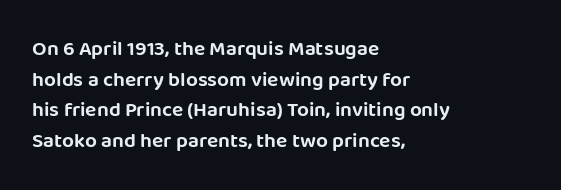
Style check: upright. Quick note: interline space is typical. This sample uses plain, unmodified letter spacing. In CSS terms this would be text-align: left.
